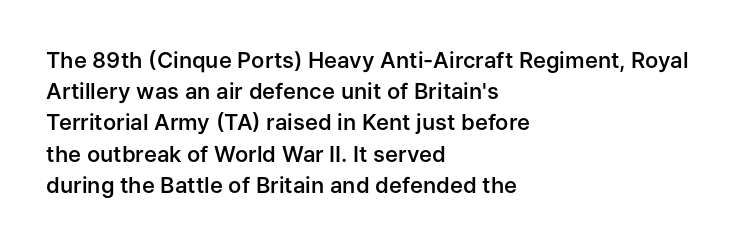
Q: Is the text bold? A: Semi-bold.
Q: Is the text italic (slanted)? A: No, it is upright.
Q: Is the text underlined? A: No.
Q: How is the paragraph aligned? A: Left-aligned.
Q: Is the spacing between letters normal or unusually wide? A: Normal.
Q: Is the spacing between lines tight, normal or loose? A: Normal.
